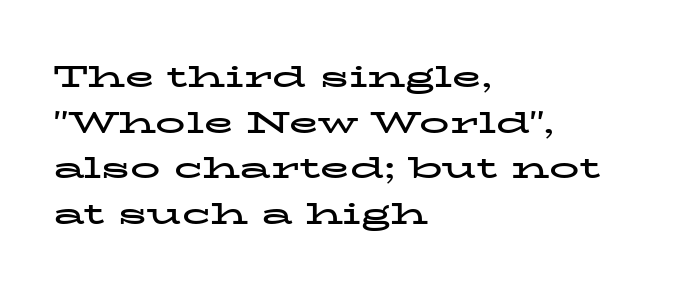
The image shows 30 px bold, wide serif type, upright; set left-aligned, normal line spacing (1.52x), normal letter spacing, not underlined; low stroke contrast and a medium x-height.
